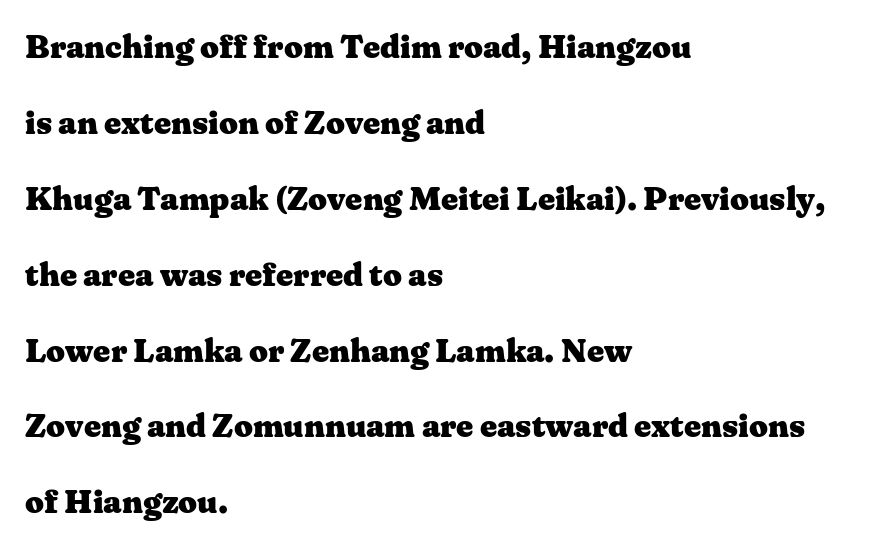
Q: Is the text bold? A: Yes.
Q: Is the text italic (slanted)? A: No, it is upright.
Q: Is the typeface a serif or a sans-serif typeface? A: Serif.
Q: Is the text underlined? A: No.
Q: How is the paragraph aligned? A: Left-aligned.
Q: Is the spacing between letters normal or unusually wide? A: Normal.
Q: Is the spacing between lines tight, normal or loose? A: Loose.
Q: Width (condensed, normal, or wide)? A: Wide.
Q: Stroke contrast? A: Medium.
Q: x-height? A: Medium.
Q: Monospaced? A: No.
